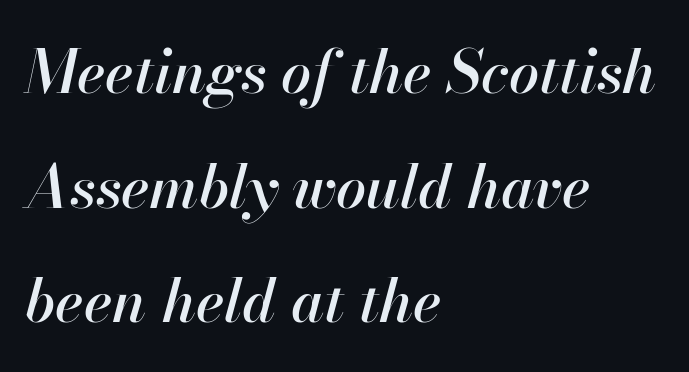
Q: Is the text italic (slanted)? A: Yes, it leans right by about 13 degrees.
Q: Is the text underlined? A: No.
Q: How is the paragraph aligned? A: Left-aligned.
Q: Is the spacing between letters normal or unusually wide? A: Normal.
Q: Is the spacing between lines tight, normal or loose? A: Loose.
Q: Width (condensed, normal, or wide)? A: Normal.
Q: Stroke contrast? A: High.
Q: x-height? A: Small.
Q: Monospaced? A: No.
